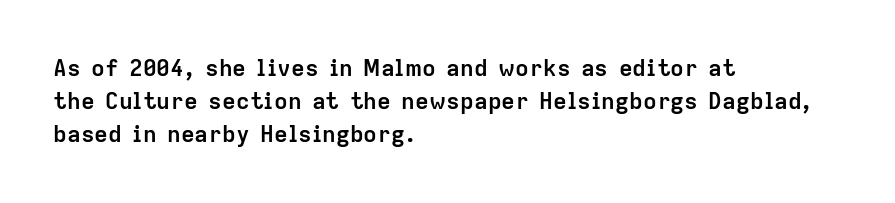
{"italic": "no", "bold": "yes", "underline": "no", "align": "left", "line_spacing": "normal", "line_spacing_ratio": 1.44, "letter_spacing": "normal", "letter_spacing_em": 0.0, "glyph_px": 23}
